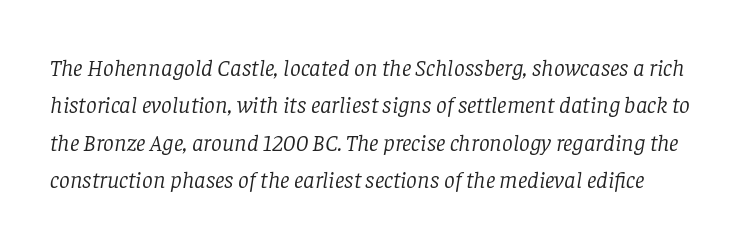
{"italic": "yes", "lean": "right", "slant_degrees": 8, "bold": "no", "underline": "no", "line_spacing": "normal", "line_spacing_ratio": 1.56, "letter_spacing": "normal", "letter_spacing_em": 0.0, "glyph_px": 24}
